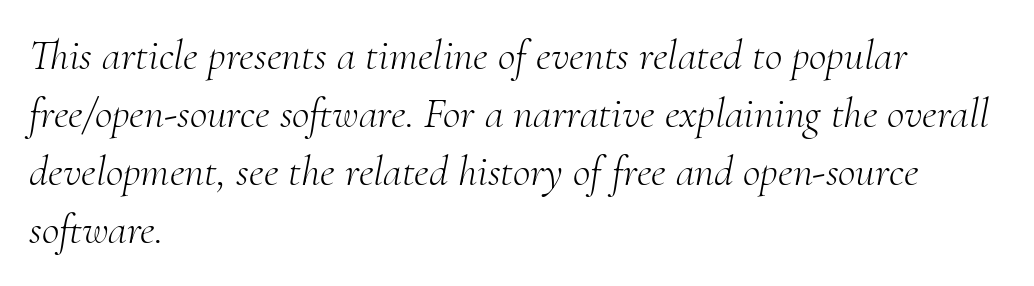
The image shows 43 px light serif type, italic (leaning right); set left-aligned, normal line spacing (1.35x), normal letter spacing, not underlined; medium stroke contrast and a small x-height.
